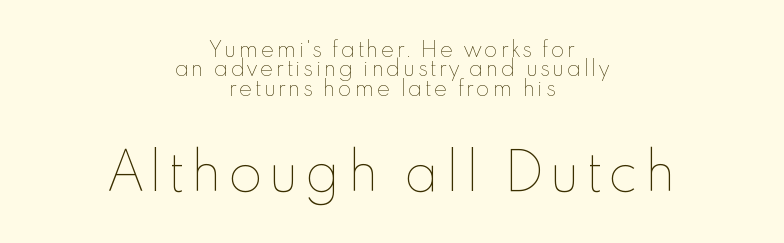
Caption: multi-line text, centered on the measure. The letters look calm and open, with moderate or lighter stems. A typesetter would call this leading minimal, almost set solid. Descenders are the only things crossing below the line.
